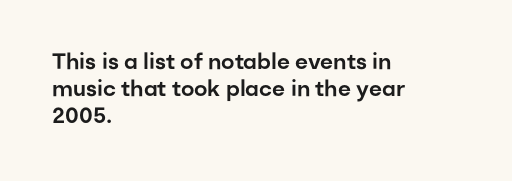
The image shows 22 px text type, upright; set left-aligned, line spacing 1.22x, normal letter spacing, not underlined.
